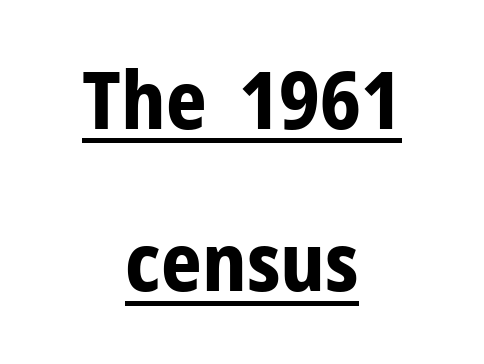
Q: Is the text bold? A: Yes.
Q: Is the text italic (slanted)? A: No, it is upright.
Q: Is the typeface a serif or a sans-serif typeface? A: Sans-serif.
Q: Is the text underlined? A: Yes.
Q: How is the paragraph aligned? A: Centered.
Q: Is the spacing between letters normal or unusually wide? A: Normal.
Q: Is the spacing between lines tight, normal or loose? A: Loose.
Q: Width (condensed, normal, or wide)? A: Normal.
Q: Stroke contrast? A: Low.
Q: x-height? A: Medium.
Q: Monospaced? A: No.
